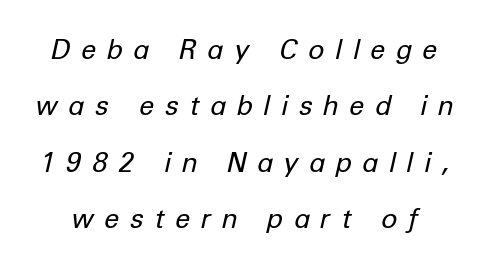
{"italic": "yes", "lean": "right", "slant_degrees": 12, "bold": "no", "underline": "no", "line_spacing": "loose", "line_spacing_ratio": 2.09, "letter_spacing": "wide", "letter_spacing_em": 0.42, "glyph_px": 27}
